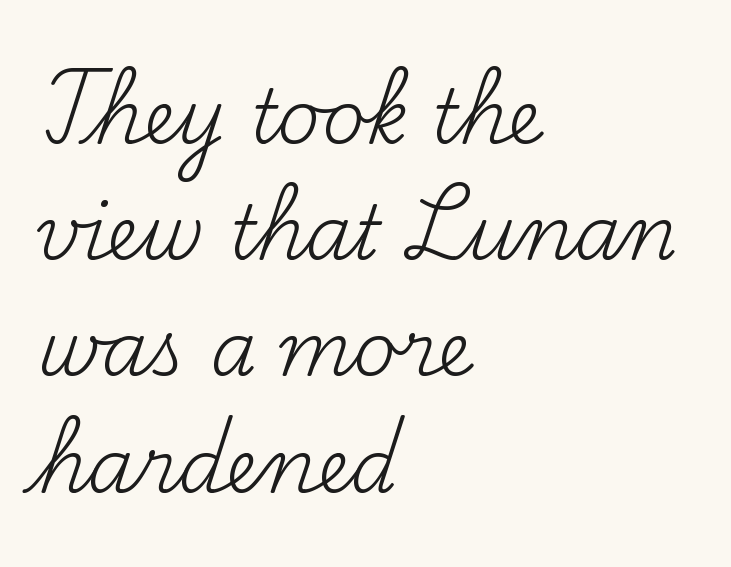
The rows are spaced the way most documents space them. Nobody drew a line under any word here. Reading down the block, your eye returns to a fixed left position each line. Proportional: the letters do not fall into vertical columns. The cut favours lightness, reaching ordinary text weight at its darkest.
